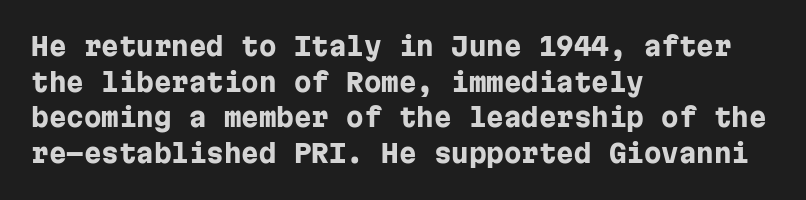
Q: Is the text bold? A: Yes.
Q: Is the text italic (slanted)? A: No, it is upright.
Q: Is the text underlined? A: No.
Q: How is the paragraph aligned? A: Left-aligned.
Q: Is the spacing between letters normal or unusually wide? A: Normal.
Q: Is the spacing between lines tight, normal or loose? A: Normal.
